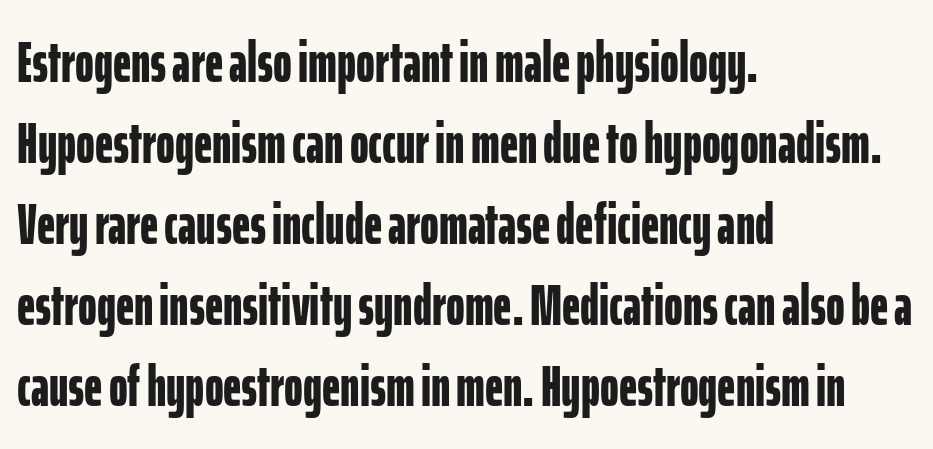
Q: Is the text bold? A: Yes.
Q: Is the text italic (slanted)? A: No, it is upright.
Q: Is the typeface a serif or a sans-serif typeface? A: Sans-serif.
Q: Is the text underlined? A: No.
Q: How is the paragraph aligned? A: Left-aligned.
Q: Is the spacing between letters normal or unusually wide? A: Normal.
Q: Is the spacing between lines tight, normal or loose? A: Normal.
Q: Width (condensed, normal, or wide)? A: Condensed.
Q: Stroke contrast? A: Low.
Q: x-height? A: Medium.
Q: Monospaced? A: No.
